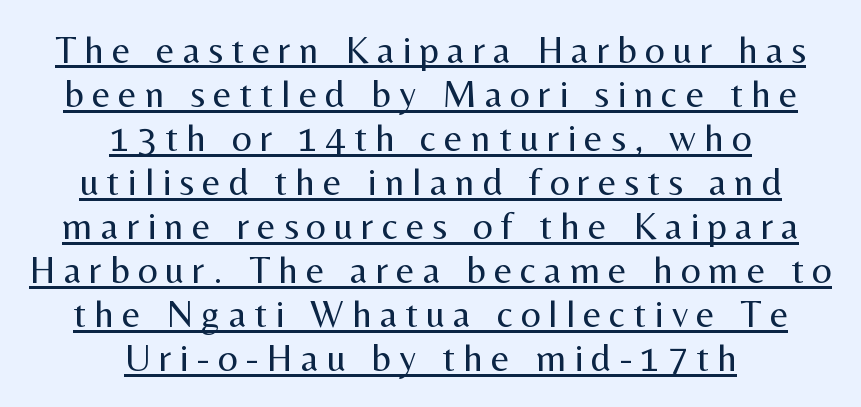
{"serif": "no", "italic": "no", "bold": "no", "weight": "regular", "width": "normal", "stroke_contrast": "medium", "x_height": "medium", "monospaced": "no", "underline": "yes", "align": "center", "line_spacing": "tight", "line_spacing_ratio": 1.13, "letter_spacing": "wide", "letter_spacing_em": 0.21, "glyph_px": 39}
